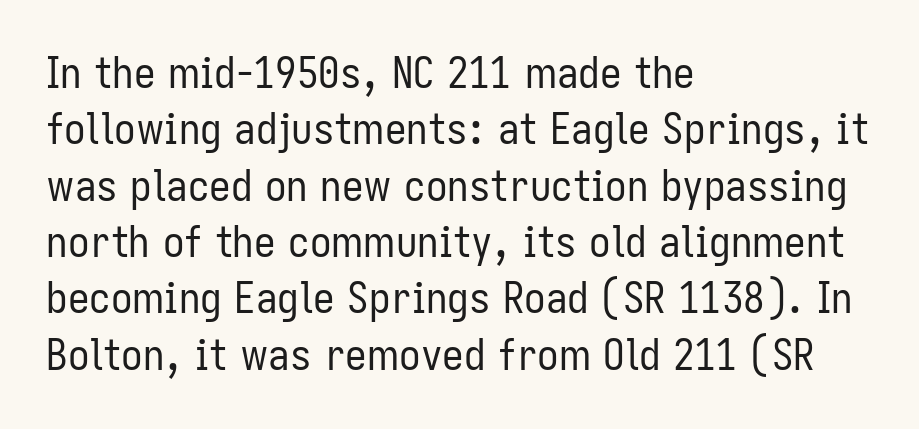
{"serif": "no", "italic": "no", "bold": "no", "weight": "regular", "width": "condensed", "stroke_contrast": "low", "x_height": "medium", "monospaced": "no", "underline": "no", "align": "left", "line_spacing": "normal", "line_spacing_ratio": 1.31, "letter_spacing": "normal", "letter_spacing_em": 0.0, "glyph_px": 43}
